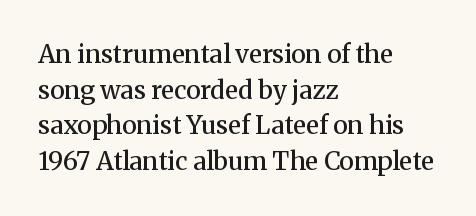
{"italic": "no", "bold": "semi", "underline": "no", "align": "left", "line_spacing": "normal", "line_spacing_ratio": 1.43, "letter_spacing": "normal", "letter_spacing_em": 0.0, "glyph_px": 25}
